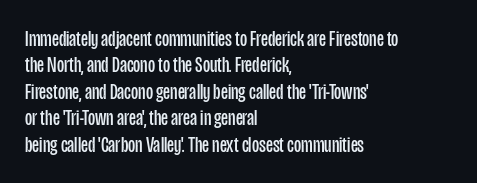
Q: Is the text bold? A: No.
Q: Is the text italic (slanted)? A: No, it is upright.
Q: Is the text underlined? A: No.
Q: How is the paragraph aligned? A: Left-aligned.
Q: Is the spacing between letters normal or unusually wide? A: Normal.
